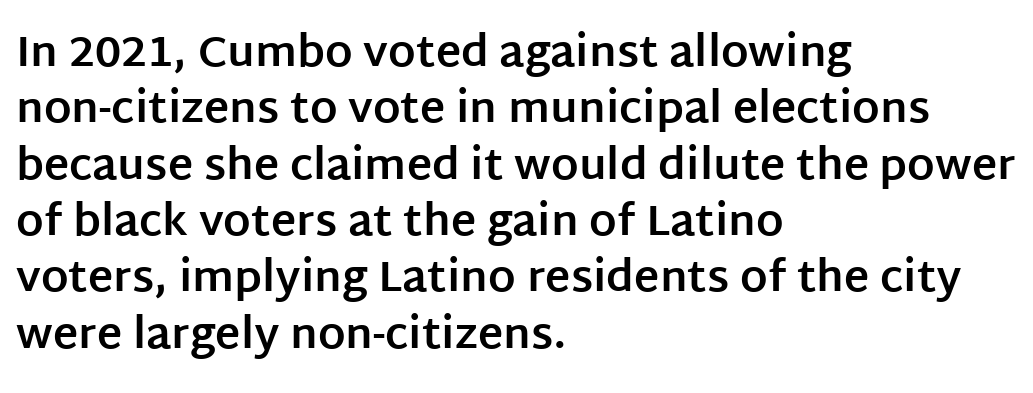
The image shows 43 px bold sans-serif type, upright; set left-aligned, normal line spacing (1.31x), normal letter spacing, not underlined; low stroke contrast and a large x-height.
